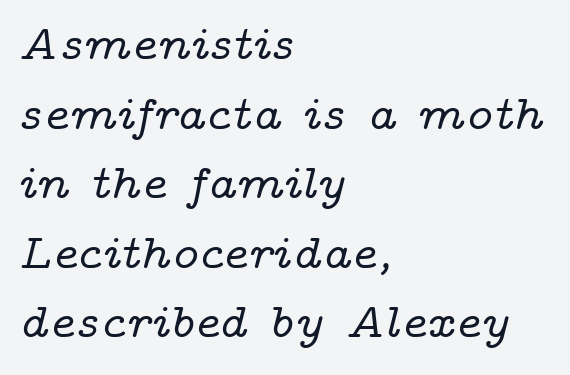
{"serif": "yes", "italic": "yes", "lean": "right", "slant_degrees": 14, "width": "wide", "stroke_contrast": "low", "x_height": "medium", "monospaced": "no", "underline": "no", "align": "left", "line_spacing": "normal", "line_spacing_ratio": 1.42, "letter_spacing": "normal", "letter_spacing_em": 0.0, "glyph_px": 49}
